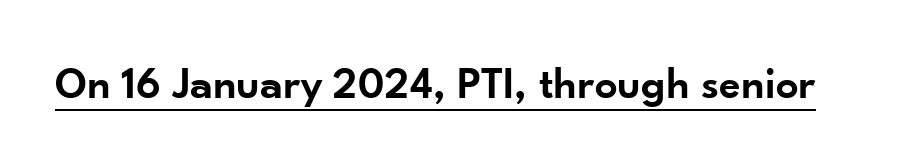
Compared with undecorated copy, this sample adds a rule below the words. Spacing verdict: proportional, widths tailored to each character. Letter spacing: default. Designer's note — italics off, roman on.
